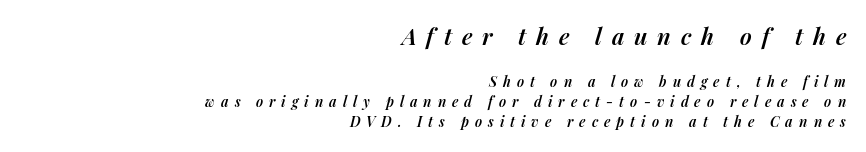
Each row of text sits above clean, open space. Two sizes are in play, and the larger belongs to the first block. Looking at the ascenders, they clearly lean. Students, observe: this is what conventionally led text looks like. The paragraph shown leans on its right margin. This is moderately heavy type, rendered in semibold.
